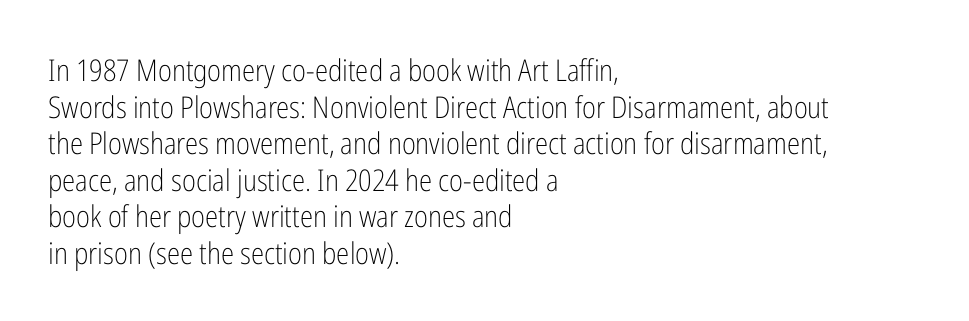
Do the characters align in a grid? No, the font is proportional. Serif or sans? Sans — the stroke terminals are bare. Ink coverage per letter is moderate at most. Does extra space separate the letters? No, they use regular spacing.
